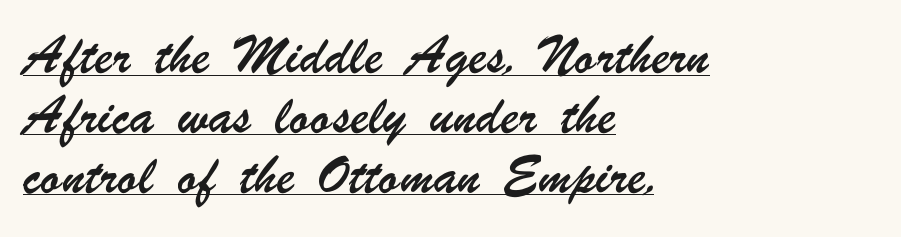
{"underline": "yes", "align": "left", "line_spacing": "loose", "line_spacing_ratio": 2.49, "letter_spacing": "normal", "letter_spacing_em": 0.0, "glyph_px": 24}
